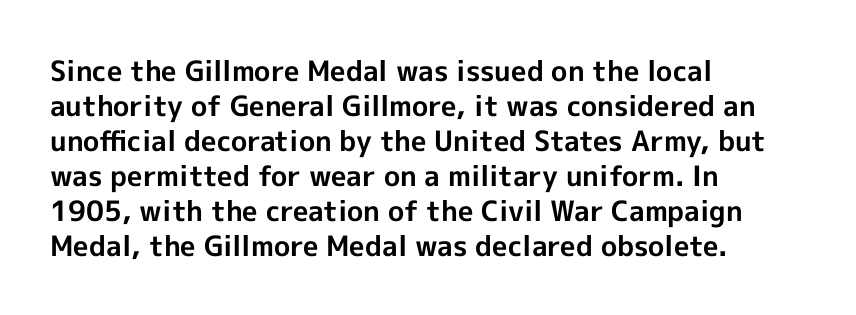
You can tell it's not italic because the verticals are truly vertical. This rendering features lettering with no underline. Think of a printed novel: that variable character pitch is what you see here. Normally led — the rows are evenly, conventionally spaced. No extra tracking has been applied to these lines. Set as a true bold cut, around the 700 mark.
